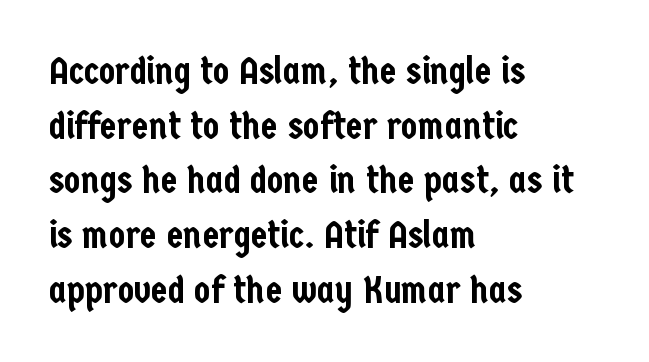
{"serif": "no", "italic": "no", "width": "condensed", "stroke_contrast": "low", "x_height": "medium", "monospaced": "no", "underline": "no", "align": "left", "line_spacing": "normal", "line_spacing_ratio": 1.44, "letter_spacing": "normal", "letter_spacing_em": 0.0, "glyph_px": 38}
